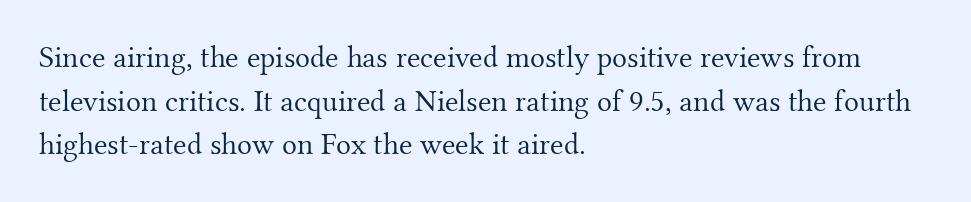
Short note: letters normally spaced. The face used here is proportionally spaced, like ordinary book or web type. No word sits above an underline. The face looks like a standard text weight, possibly lighter. The type sits square on the baseline with zero lean.
